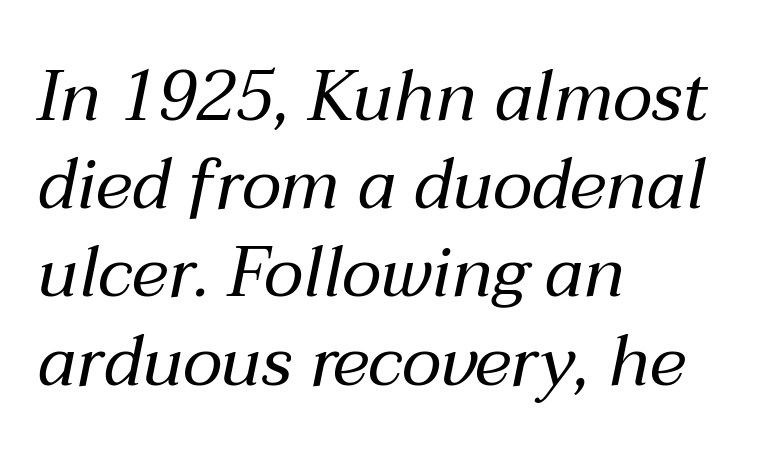
The image shows 70 px regular-weight type, italic (leaning right); set left-aligned, normal line spacing (1.26x), normal letter spacing, not underlined; medium stroke contrast and a medium x-height.
